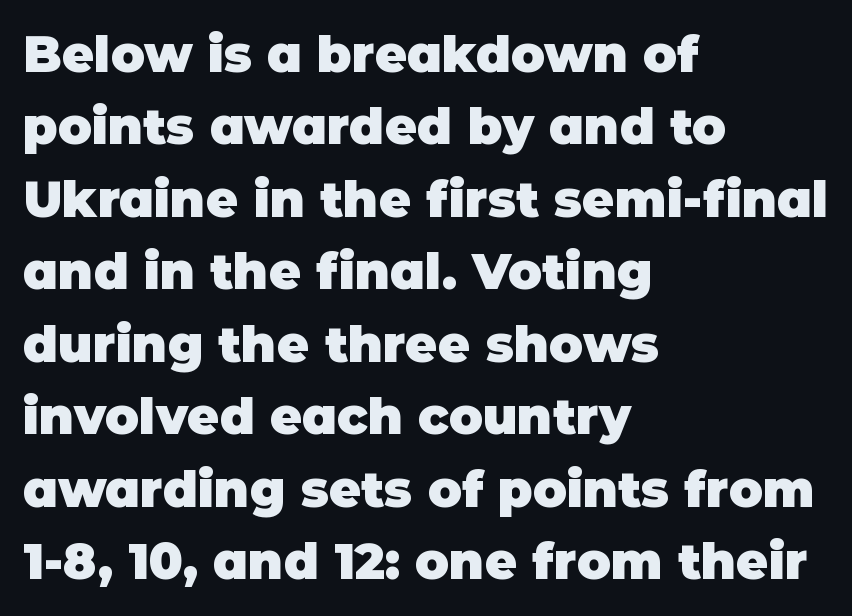
{"serif": "no", "italic": "no", "bold": "yes", "weight": "heavy", "width": "normal", "stroke_contrast": "low", "x_height": "large", "monospaced": "no", "underline": "no", "align": "left", "line_spacing": "normal", "line_spacing_ratio": 1.45, "letter_spacing": "normal", "letter_spacing_em": 0.0, "glyph_px": 50}
